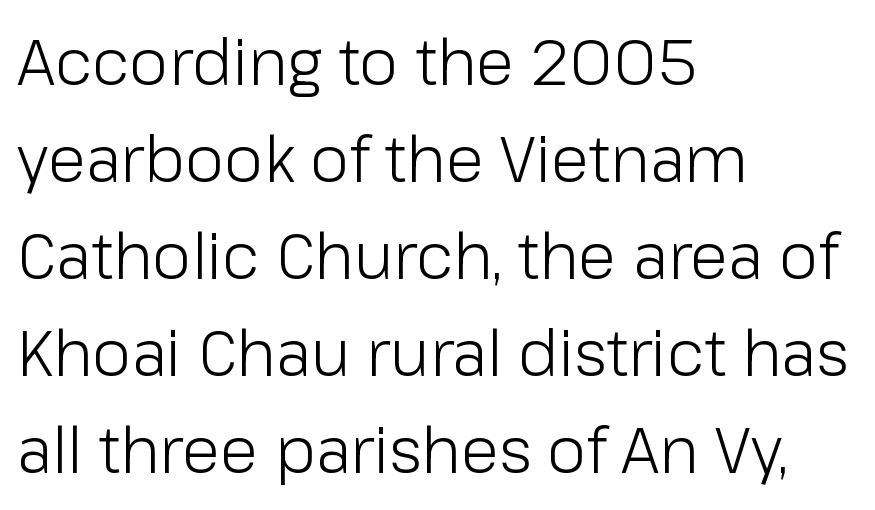
Compared with typical body copy, the letter spacing here is the same. Italic? Not at all — the glyphs are vertical. Rule under the text: the space is simply empty. These glyphs show unthickened strokes, regular width or finer. The face used here is a sans, in the tradition of grotesques and geometrics.
